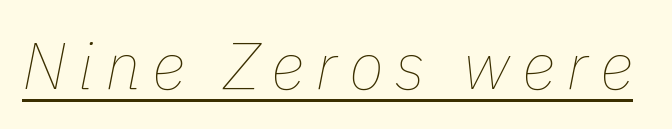
Q: Is the text bold? A: No.
Q: Is the text italic (slanted)? A: Yes, it leans right by about 11 degrees.
Q: Is the text underlined? A: Yes.
Q: Width (condensed, normal, or wide)? A: Normal.
Q: Stroke contrast? A: Low.
Q: x-height? A: Medium.
Q: Monospaced? A: No.
